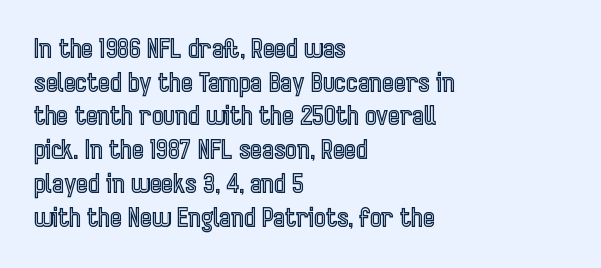
Caption: multi-line text, flush left, ragged right. The font's upright variant was chosen for this text. What stands out about the letter spacing? Nothing — it is the standard amount. Has an underline been added? It has not. This block has exactly the height ordinary leading produces.
